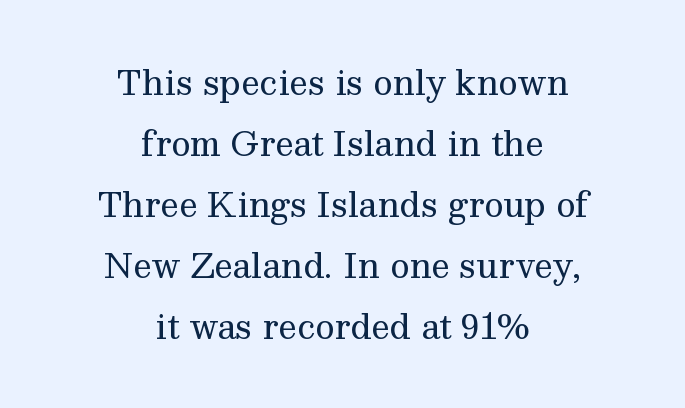
The characters are drawn with everyday or finer stroke widths. Which margin do the lines hug? Neither — every line sits in the middle. A typesetter would call this proportional, since set widths differ per character. Nobody touched the tracking dial on this one. The passage shown is typeset with a serif family. The typography opts for an upright posture over an oblique one.
